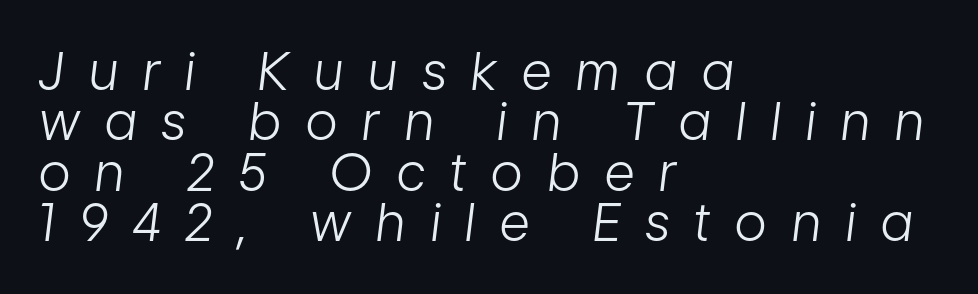
{"italic": "yes", "lean": "right", "slant_degrees": 7, "bold": "no", "weight": "light", "width": "condensed", "stroke_contrast": "low", "x_height": "medium", "monospaced": "no", "underline": "no", "align": "left", "line_spacing": "tight", "line_spacing_ratio": 0.97, "letter_spacing": "wide", "letter_spacing_em": 0.49, "glyph_px": 52}
